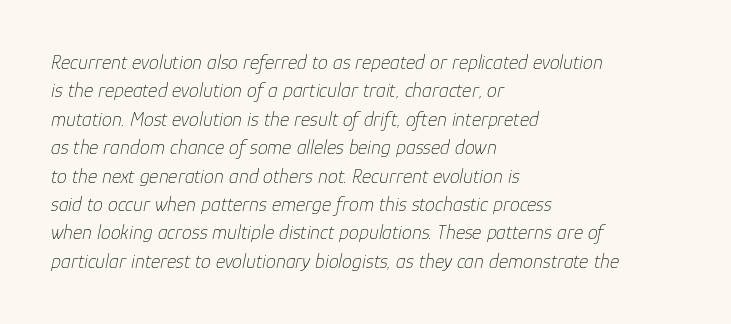
These lines stack with their left ends in a neat column. Regarding leading, the lines here are spaced in the standard way. Every character sits at an angle, as italics do. Only glyphs here, with clear space below each row. Short note: letters normally spaced.
